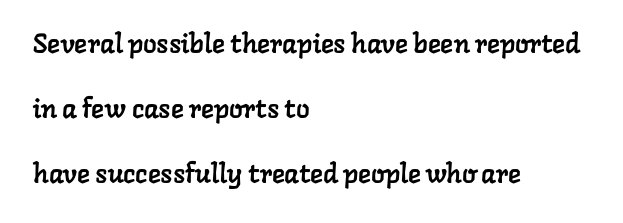
The image shows 27 px text type; set left-aligned, loose line spacing (2.41x), normal letter spacing, not underlined.
